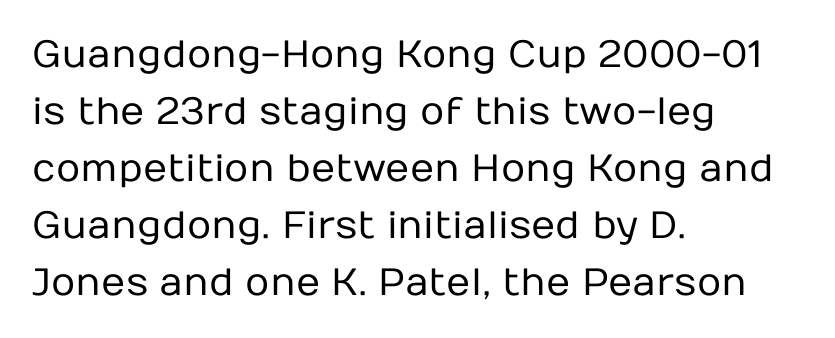
Q: Is the text bold? A: No.
Q: Is the text italic (slanted)? A: No, it is upright.
Q: Is the typeface a serif or a sans-serif typeface? A: Sans-serif.
Q: Is the text underlined? A: No.
Q: How is the paragraph aligned? A: Left-aligned.
Q: Is the spacing between letters normal or unusually wide? A: Normal.
Q: Is the spacing between lines tight, normal or loose? A: Normal.
Q: Width (condensed, normal, or wide)? A: Normal.
Q: Stroke contrast? A: Low.
Q: x-height? A: Medium.
Q: Monospaced? A: No.
